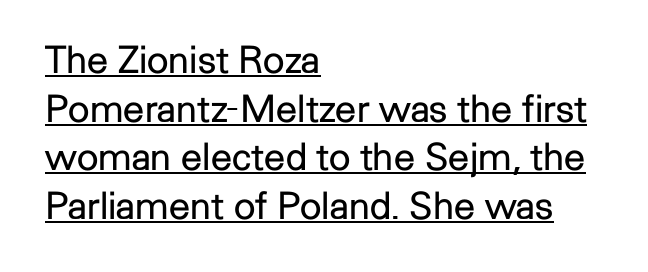
Q: Is the text bold? A: No.
Q: Is the text italic (slanted)? A: No, it is upright.
Q: Is the typeface a serif or a sans-serif typeface? A: Sans-serif.
Q: Is the text underlined? A: Yes.
Q: How is the paragraph aligned? A: Left-aligned.
Q: Is the spacing between letters normal or unusually wide? A: Normal.
Q: Is the spacing between lines tight, normal or loose? A: Normal.
Q: Width (condensed, normal, or wide)? A: Normal.
Q: Stroke contrast? A: Low.
Q: x-height? A: Medium.
Q: Monospaced? A: No.
